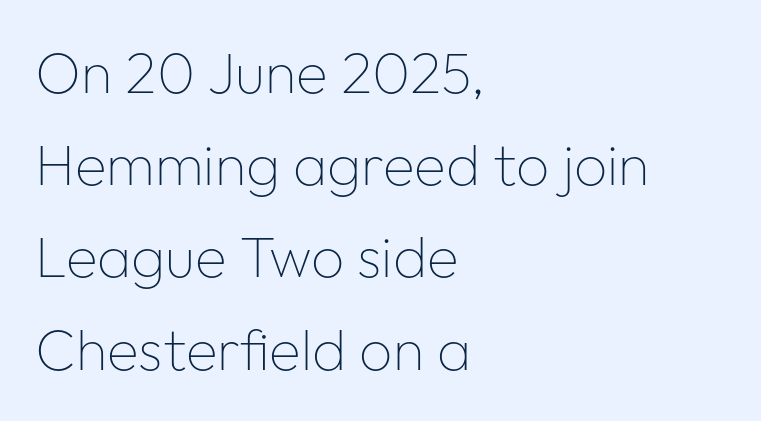
{"serif": "no", "italic": "no", "bold": "no", "weight": "thin", "width": "normal", "stroke_contrast": "low", "x_height": "medium", "monospaced": "no", "underline": "no", "align": "left", "line_spacing": "normal", "line_spacing_ratio": 1.59, "letter_spacing": "normal", "letter_spacing_em": 0.0, "glyph_px": 58}
